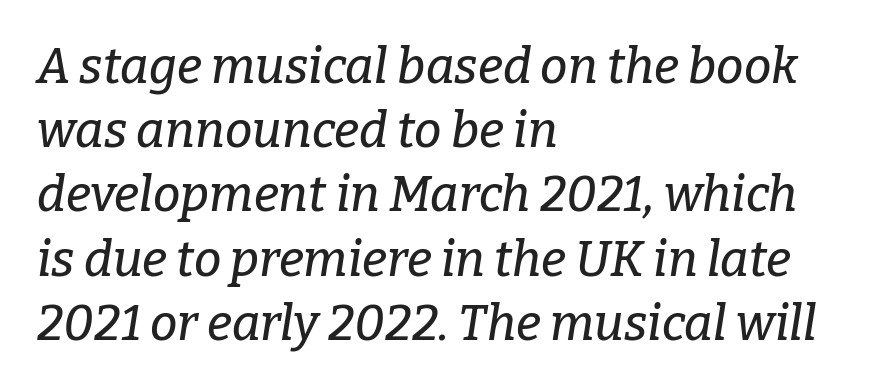
Do the characters align in a grid? No, the font is proportional. Horizontal alignment here is leftward, the default for most running prose. The space between consecutive lines is moderate. This sample uses a serif face.
